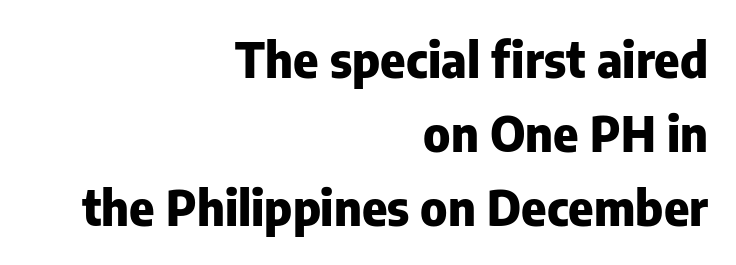
{"serif": "no", "italic": "no", "bold": "yes", "weight": "heavy", "width": "normal", "stroke_contrast": "low", "x_height": "medium", "monospaced": "no", "underline": "no", "align": "right", "line_spacing": "normal", "line_spacing_ratio": 1.54, "letter_spacing": "normal", "letter_spacing_em": 0.0, "glyph_px": 48}
